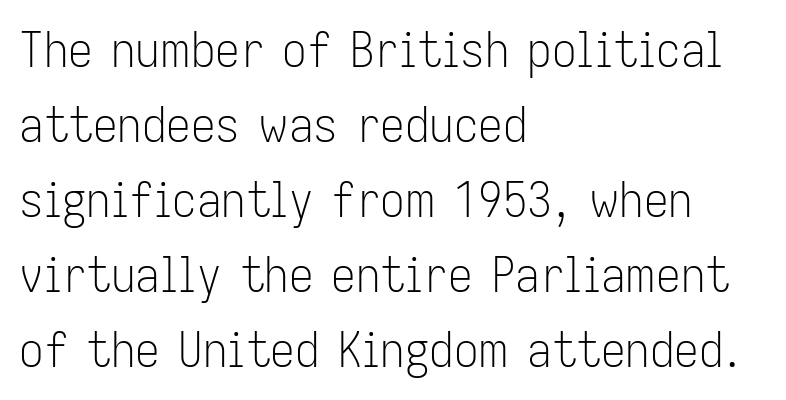
The image shows 49 px light, condensed sans-serif type, upright; set left-aligned, normal line spacing (1.53x), normal letter spacing, not underlined; low stroke contrast and a medium x-height.
